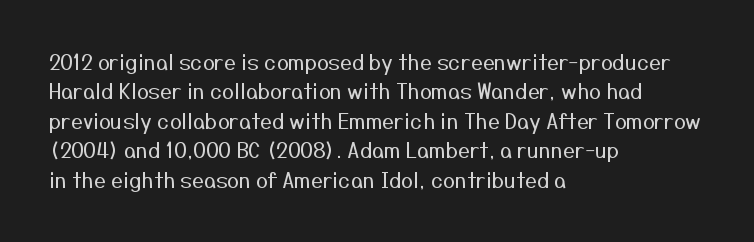
A clean baseline with only descenders dipping below it. If you drew a line through each stem, it would be perfectly vertical. Honestly, the row spacing looks completely unremarkable. Is this a heavy cut? Hardly; it is regular or lighter.
